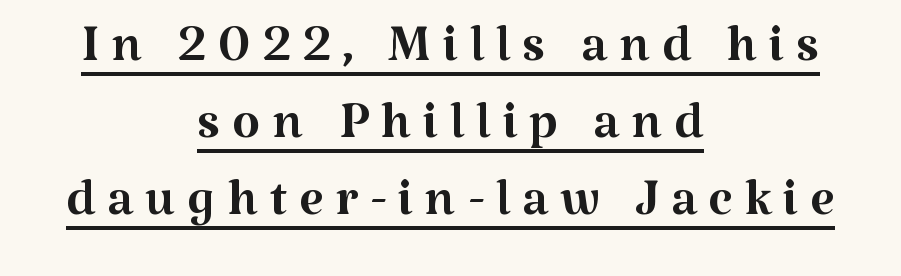
{"serif": "yes", "italic": "no", "bold": "no", "weight": "regular", "width": "normal", "stroke_contrast": "medium", "x_height": "medium", "monospaced": "no", "underline": "yes", "align": "center", "line_spacing": "tight", "line_spacing_ratio": 1.07, "glyph_px": 72}
